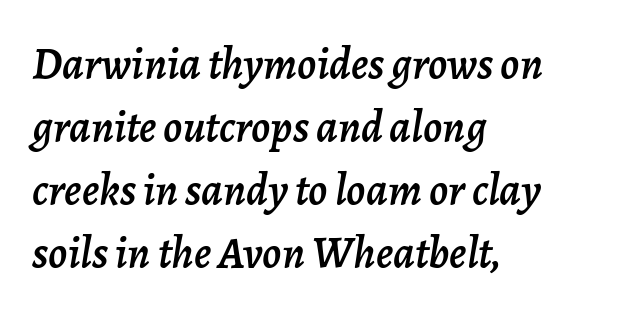
The image shows 45 px text type, italic (leaning right); set left-aligned, normal line spacing (1.4x), normal letter spacing, not underlined; low stroke contrast and a medium x-height.
